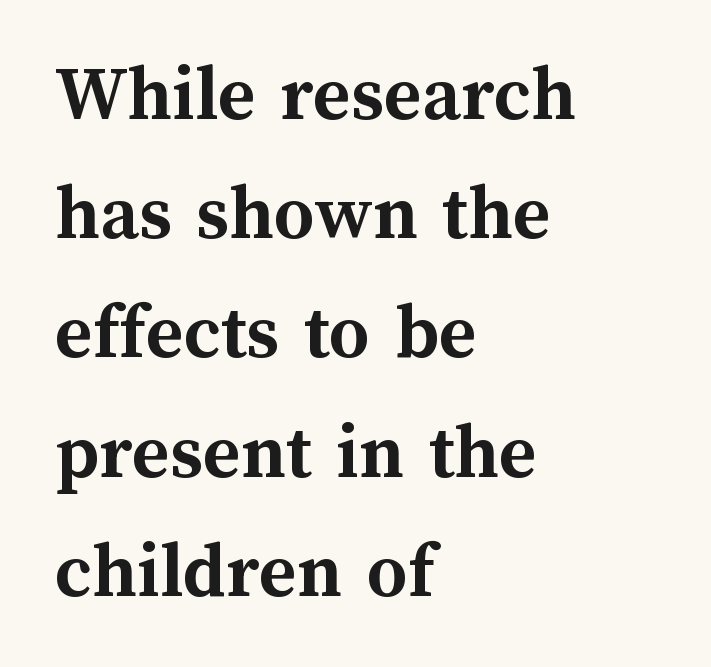
{"italic": "no", "bold": "yes", "weight": "semibold", "width": "normal", "stroke_contrast": "medium", "x_height": "medium", "monospaced": "no", "underline": "no", "align": "left", "line_spacing": "normal", "line_spacing_ratio": 1.49, "letter_spacing": "normal", "letter_spacing_em": 0.0, "glyph_px": 80}
